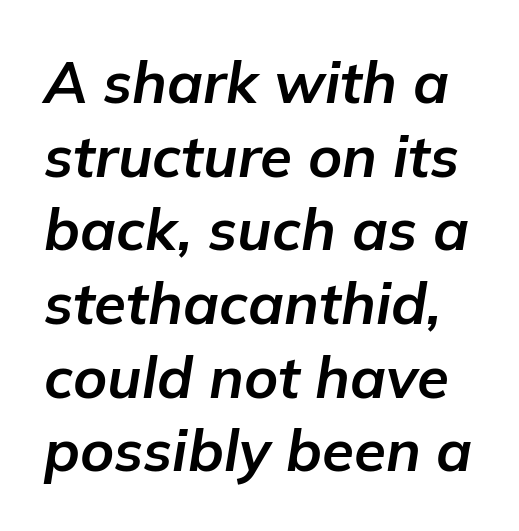
Q: Is the text bold? A: Yes.
Q: Is the text italic (slanted)? A: Yes, it leans right by about 9 degrees.
Q: Is the text underlined? A: No.
Q: Is the spacing between letters normal or unusually wide? A: Normal.
Q: Is the spacing between lines tight, normal or loose? A: Normal.
Q: Width (condensed, normal, or wide)? A: Normal.
Q: Stroke contrast? A: Low.
Q: x-height? A: Medium.
Q: Monospaced? A: No.
